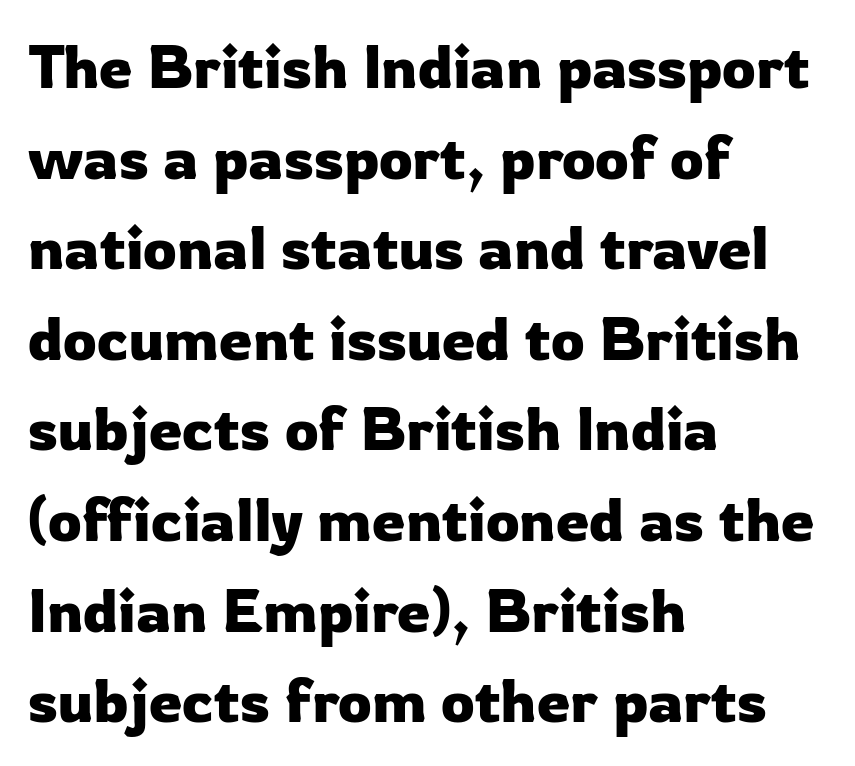
The image shows 60 px sans-serif type, upright; set left-aligned, normal line spacing (1.51x), normal letter spacing, not underlined; low stroke contrast and a medium x-height.
